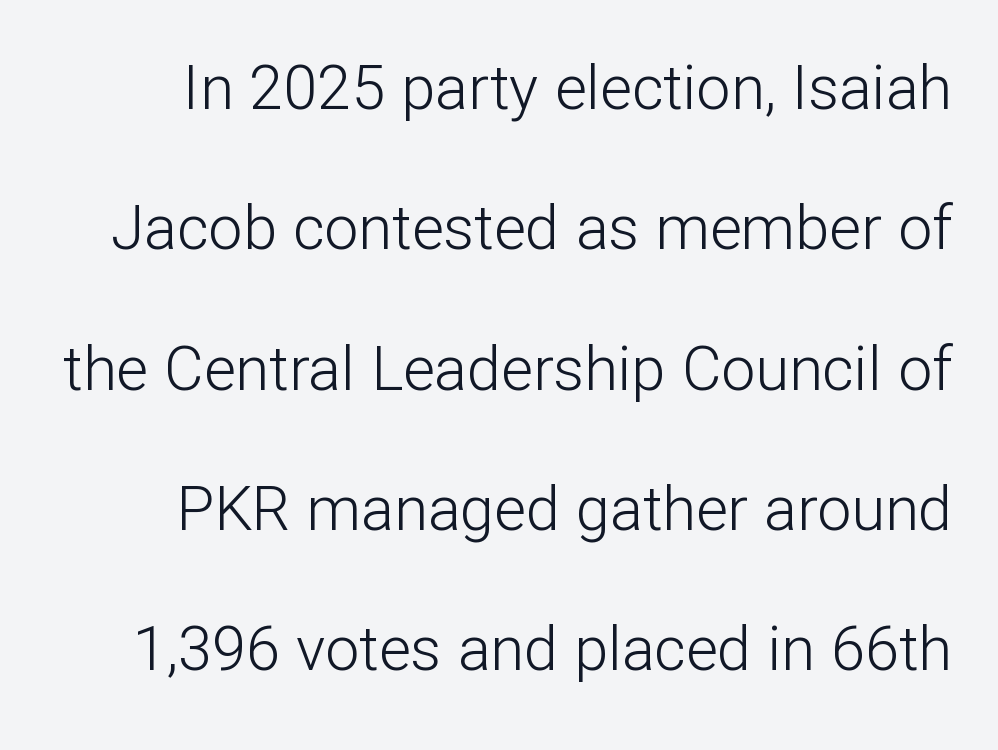
Q: Is the text bold? A: No.
Q: Is the text italic (slanted)? A: No, it is upright.
Q: Is the typeface a serif or a sans-serif typeface? A: Sans-serif.
Q: Is the text underlined? A: No.
Q: Is the spacing between letters normal or unusually wide? A: Normal.
Q: Is the spacing between lines tight, normal or loose? A: Loose.
Q: Width (condensed, normal, or wide)? A: Normal.
Q: Stroke contrast? A: Low.
Q: x-height? A: Medium.
Q: Monospaced? A: No.
